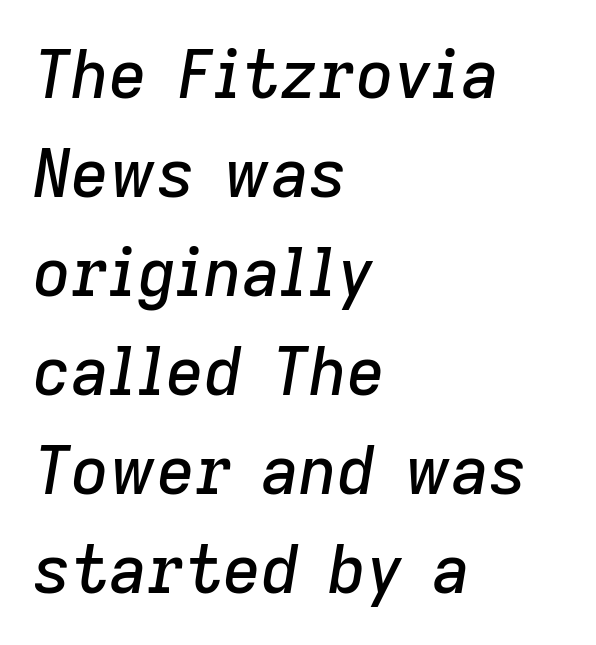
The image shows 66 px text type, italic (leaning right); set left-aligned, normal line spacing (1.5x), normal letter spacing, not underlined; low stroke contrast and a medium x-height.
